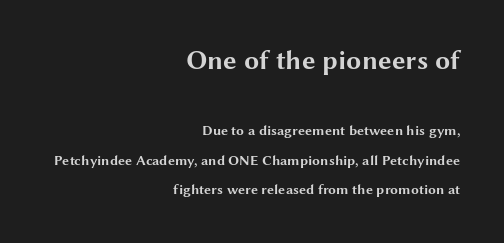
The image shows 27 px bold type, upright; set right-aligned, loose line spacing (2.1x), normal letter spacing, not underlined; the first (top) block is 1.93x larger.
